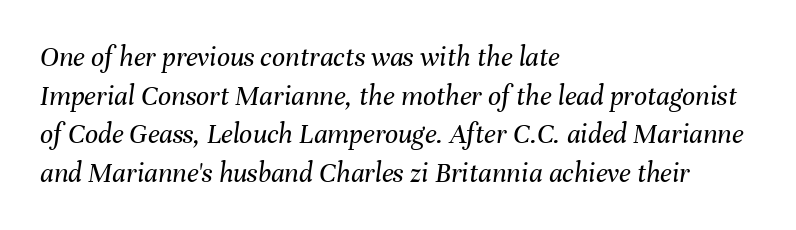
Each stroke keeps to a modest, everyday thickness or less. Rendered with sloped, italic letterforms. Each new line begins a customary step beneath the previous one. Students, note that the glyphs here touch the page at normal intervals.
